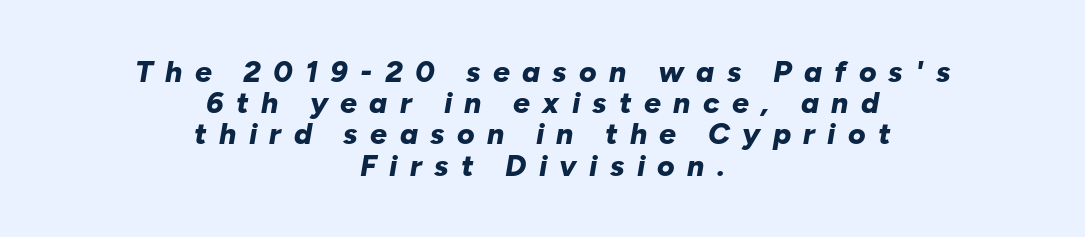
Students, this is bold: see how much ink each stroke carries. Each letter keeps its own natural width here, so spacing adapts to shape. Layout note: lines centered. A bare baseline throughout the passage. This rendering widens character spacing well past its baseline value.
